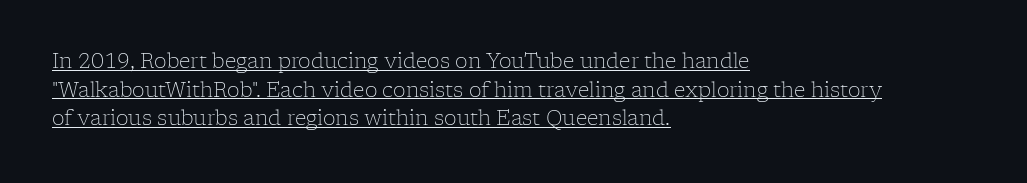
Default kerning and tracking; the words read as compact shapes. These lines were composed using upright roman letters. Somebody hit Ctrl+U on this one — the words are underlined. If you measured baseline to baseline, you'd find a middling distance. The setting favours the left margin, as ordinary paragraphs usually do.
